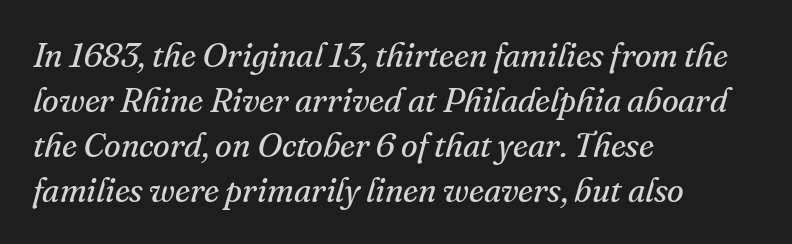
These lines are rendered in a variable-pitch font. There is no visible air inserted between adjacent glyphs. Normally led — the rows are evenly, conventionally spaced. Bold? No — there's no thickening of the strokes. Slanted lettering throughout.
